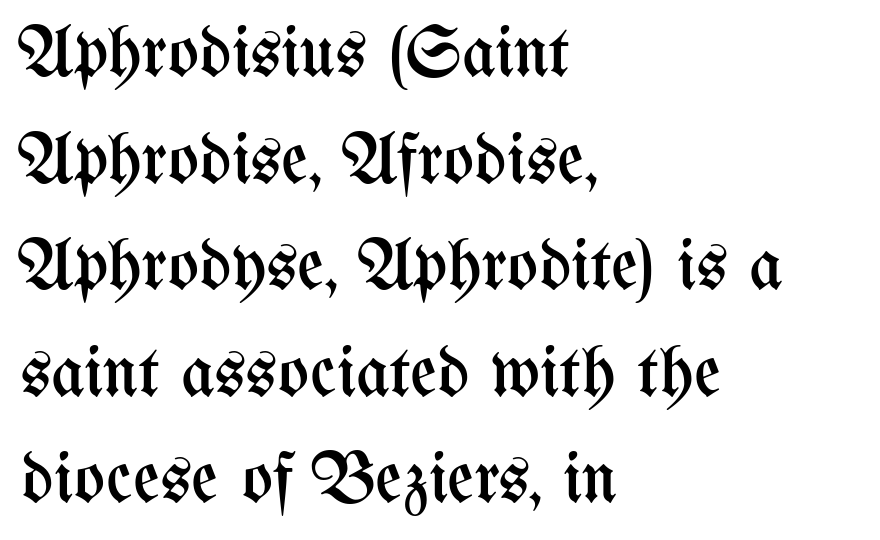
{"italic": "no", "bold": "no", "weight": "regular", "width": "condensed", "stroke_contrast": "medium", "x_height": "medium", "monospaced": "no", "underline": "no", "align": "left", "line_spacing": "normal", "line_spacing_ratio": 1.46, "letter_spacing": "normal", "letter_spacing_em": 0.0, "glyph_px": 73}
